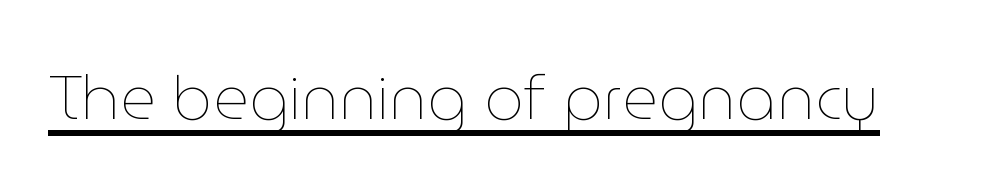
The passage shown is not bold in any degree. This rendering leaves character spacing at its baseline value. The rendering uses natural spacing where letterforms have individual widths. The letters stand upright; this is a roman face. The glyphs are accompanied by a horizontal stroke just below them.
